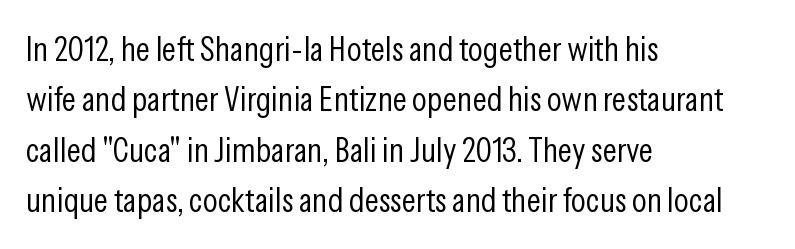
Stems and bowls with no extra thickness — not bold. Check the space under the baseline: it is left empty. The vertical gap from one line to the next is medium. Nobody touched the tracking dial on this one.
